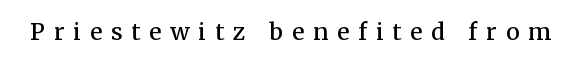
Is there any slant? The stems are plumb. Any mark beneath the type? The region is blank. Students, note that the glyphs here are deliberately spaced far apart. Semibold letterforms, between regular and bold.
